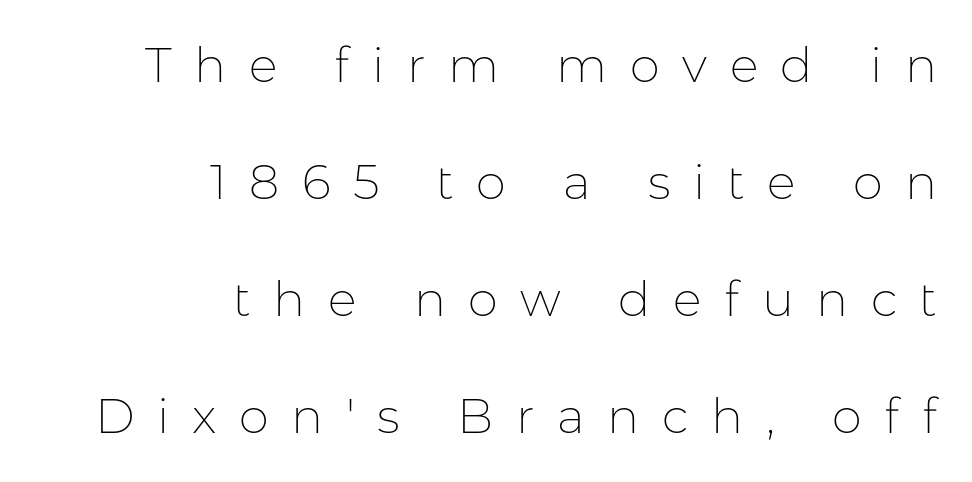
{"serif": "no", "italic": "no", "bold": "no", "weight": "thin", "width": "normal", "stroke_contrast": "low", "x_height": "medium", "monospaced": "no", "underline": "no", "align": "right", "line_spacing": "loose", "line_spacing_ratio": 2.44, "letter_spacing": "wide", "letter_spacing_em": 0.47, "glyph_px": 48}
